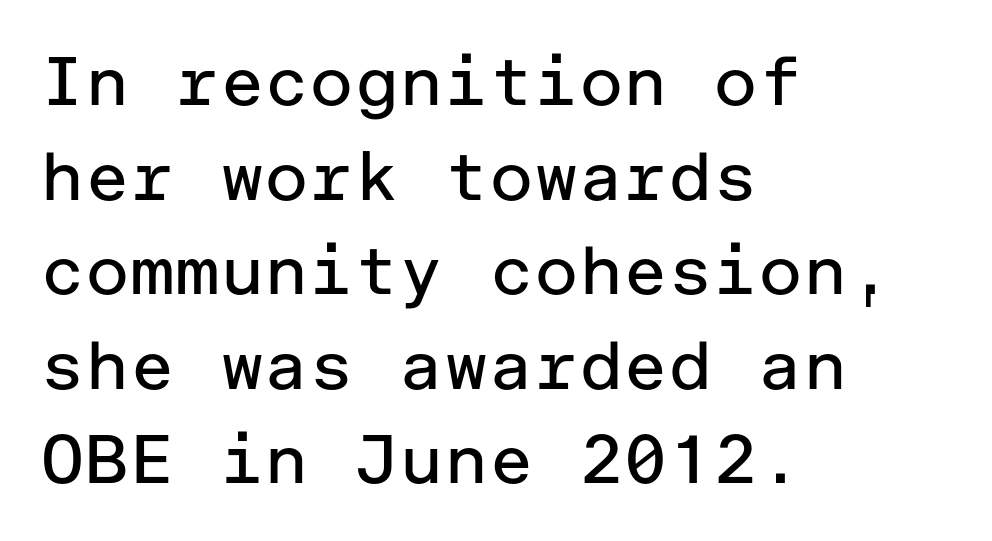
The image shows 68 px regular-weight sans-serif type, upright; set left-aligned, normal line spacing (1.39x), normal letter spacing, not underlined; low stroke contrast and a medium x-height.
